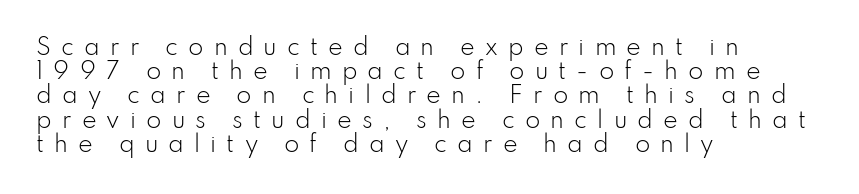
Q: Is the text bold? A: No.
Q: Is the text italic (slanted)? A: No, it is upright.
Q: Is the text underlined? A: No.
Q: How is the paragraph aligned? A: Left-aligned.
Q: Is the spacing between letters normal or unusually wide? A: Unusually wide.
Q: Is the spacing between lines tight, normal or loose? A: Tight.
